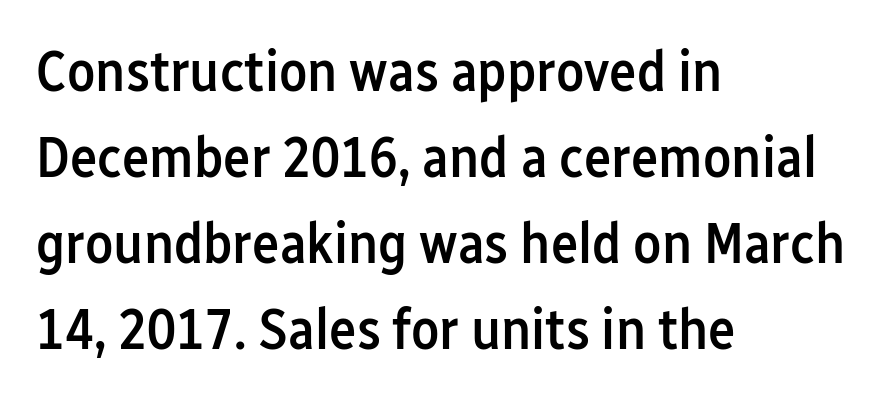
These lines sit exactly where default settings would place them. Looks like regular typesetting: each glyph gets only the width it needs. No feet cap the strokes, marking this as sans-serif type. This sample uses plain, unmodified letter spacing.
